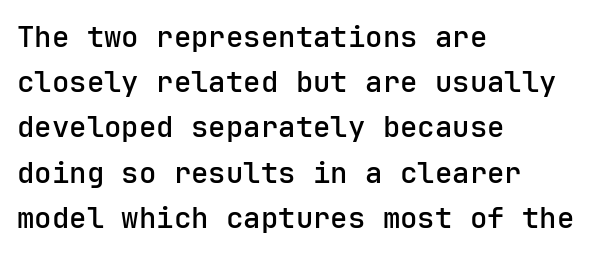
A roman cut, with each character standing at attention. The space beneath each line is pristine and unruled. Here the glyphs are tracked normally, forming tight word shapes. Looks like terminal output: every glyph gets an equal slot.
